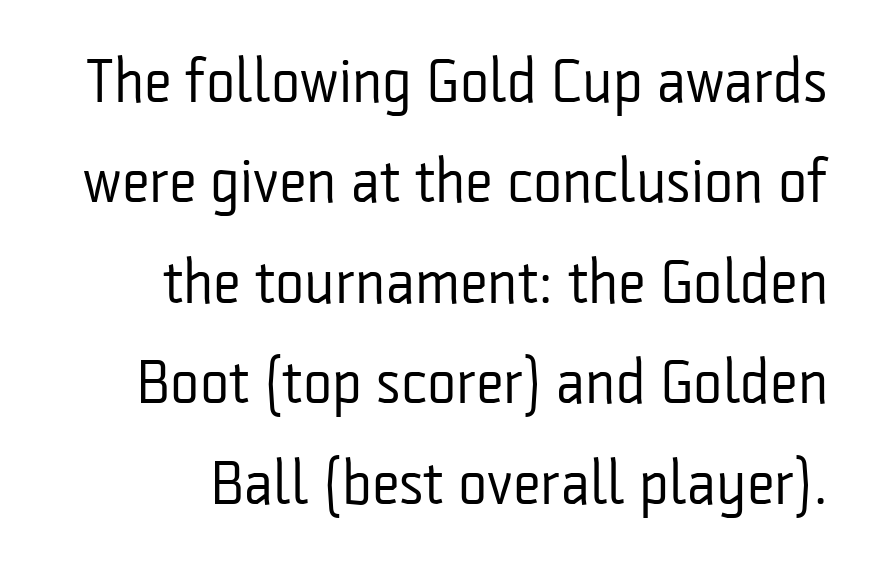
Q: Is the text bold? A: No.
Q: Is the text italic (slanted)? A: No, it is upright.
Q: Is the typeface a serif or a sans-serif typeface? A: Sans-serif.
Q: Is the text underlined? A: No.
Q: How is the paragraph aligned? A: Right-aligned.
Q: Is the spacing between letters normal or unusually wide? A: Normal.
Q: Is the spacing between lines tight, normal or loose? A: Normal.
Q: Width (condensed, normal, or wide)? A: Condensed.
Q: Stroke contrast? A: Low.
Q: x-height? A: Medium.
Q: Monospaced? A: No.
